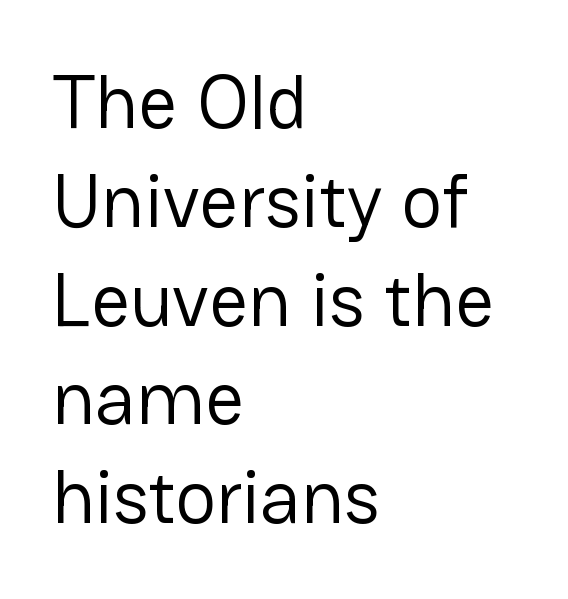
The image shows 76 px regular-weight sans-serif type, upright; set left-aligned, normal line spacing (1.3x), normal letter spacing, not underlined; low stroke contrast and a medium x-height.
